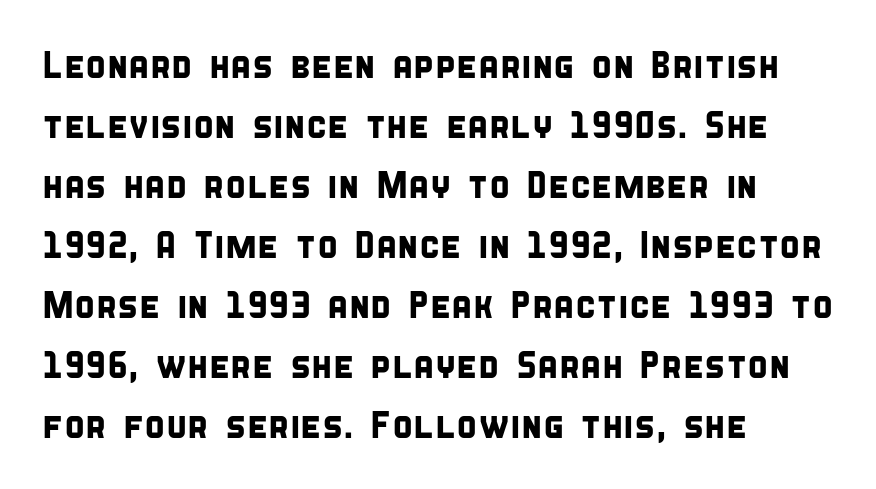
The image shows 38 px condensed sans-serif type; set left-aligned, normal line spacing (1.58x), normal letter spacing, not underlined; low stroke contrast and a large x-height.
